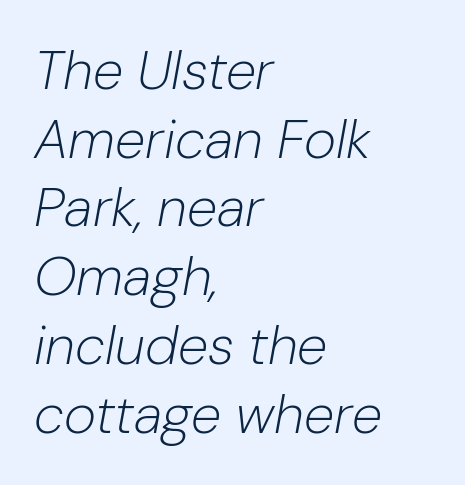
{"italic": "yes", "lean": "right", "slant_degrees": 10, "bold": "no", "weight": "light", "width": "normal", "stroke_contrast": "low", "x_height": "medium", "monospaced": "no", "underline": "no", "align": "left", "line_spacing": "normal", "line_spacing_ratio": 1.25, "letter_spacing": "normal", "letter_spacing_em": 0.0, "glyph_px": 55}
